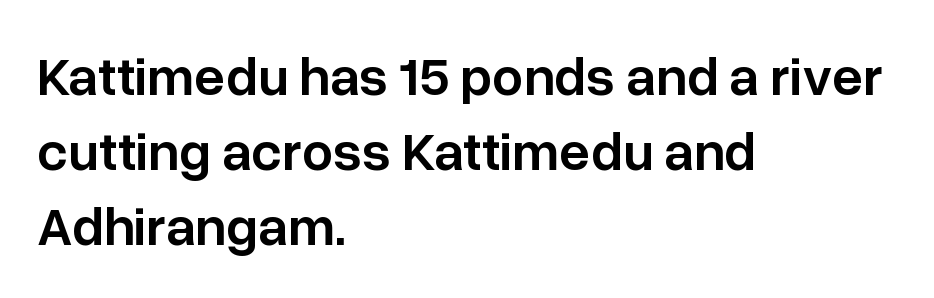
The image shows 55 px semibold sans-serif type, upright; set left-aligned, normal line spacing (1.36x), normal letter spacing, not underlined; low stroke contrast and a medium x-height.
